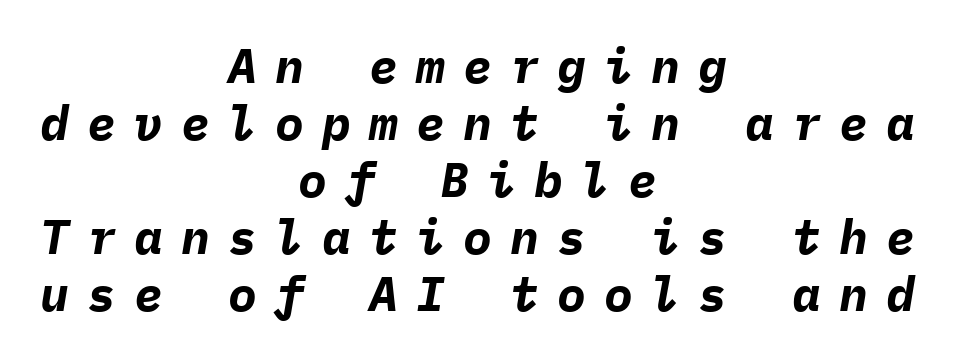
The typesetter chose a symmetrical, centered arrangement here. On the weight axis this lands at bold, roughly 700. The letters march in equal steps, a hallmark of fixed-pitch type. Short note: letters widely spaced. There's an unmistakable incline to the writing here. A clean baseline with only descenders dipping below it.
